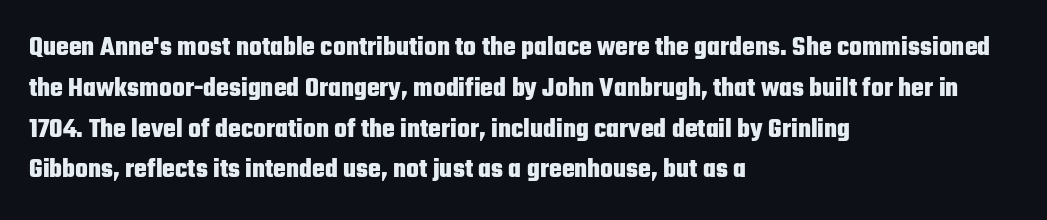
This is the regular roman posture of the typeface. Regarding leading, the lines here are spaced in the standard way. Heft: maximum for text — a bold. The specimen omits any rule beneath the text block's lines.
